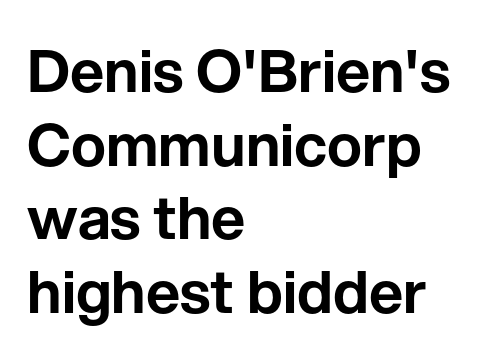
Q: Is the text italic (slanted)? A: No, it is upright.
Q: Is the typeface a serif or a sans-serif typeface? A: Sans-serif.
Q: Is the text underlined? A: No.
Q: How is the paragraph aligned? A: Left-aligned.
Q: Is the spacing between letters normal or unusually wide? A: Normal.
Q: Is the spacing between lines tight, normal or loose? A: Normal.
Q: Width (condensed, normal, or wide)? A: Normal.
Q: Stroke contrast? A: Low.
Q: x-height? A: Medium.
Q: Monospaced? A: No.
